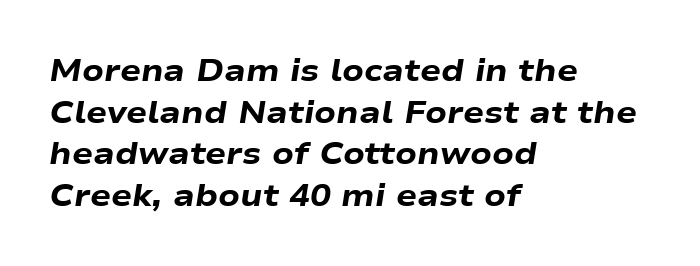
{"italic": "yes", "lean": "right", "slant_degrees": 9, "bold": "yes", "weight": "heavy", "width": "wide", "stroke_contrast": "low", "x_height": "medium", "monospaced": "no", "underline": "no", "align": "left", "line_spacing": "normal", "line_spacing_ratio": 1.34, "letter_spacing": "normal", "letter_spacing_em": 0.0, "glyph_px": 31}
